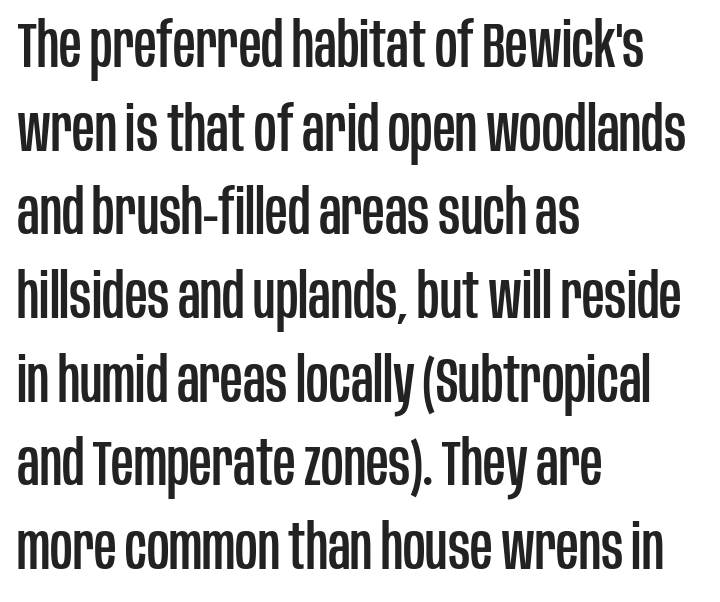
Are there feet on the stems? There aren't — it's a sans. Vertical strokes here are truly vertical. Glance below the letters and you will spot only blank space. Evenly set lines give the paragraph a standard silhouette. Character widths vary here, with narrow letters taking less room than wide ones. The ragged edge is on the right, which tells us the setting is flush left.
